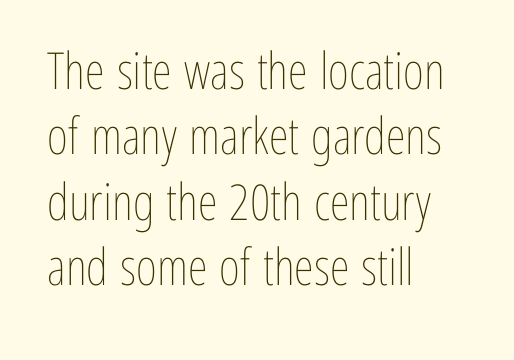
Q: Is the text bold? A: No.
Q: Is the text italic (slanted)? A: No, it is upright.
Q: Is the text underlined? A: No.
Q: How is the paragraph aligned? A: Left-aligned.
Q: Is the spacing between letters normal or unusually wide? A: Normal.
Q: Is the spacing between lines tight, normal or loose? A: Normal.
Q: Width (condensed, normal, or wide)? A: Condensed.
Q: Stroke contrast? A: Low.
Q: x-height? A: Medium.
Q: Monospaced? A: No.
